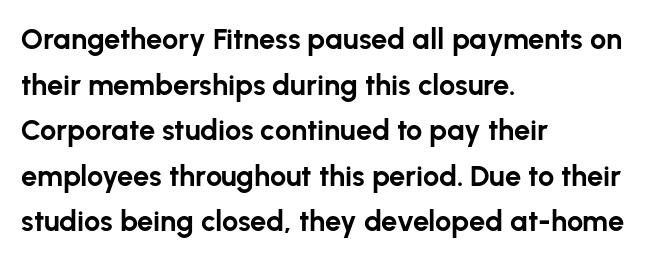
Just letters on the line, the space beneath them empty. Heavy-handed strokes throughout: this text is bold. The rendering keeps characters at their native spacing. The face used here is proportionally spaced, like ordinary book or web type. Reading down the column, the eye jumps a familiar distance to each next line. Line starts are locked; line ends wander.
